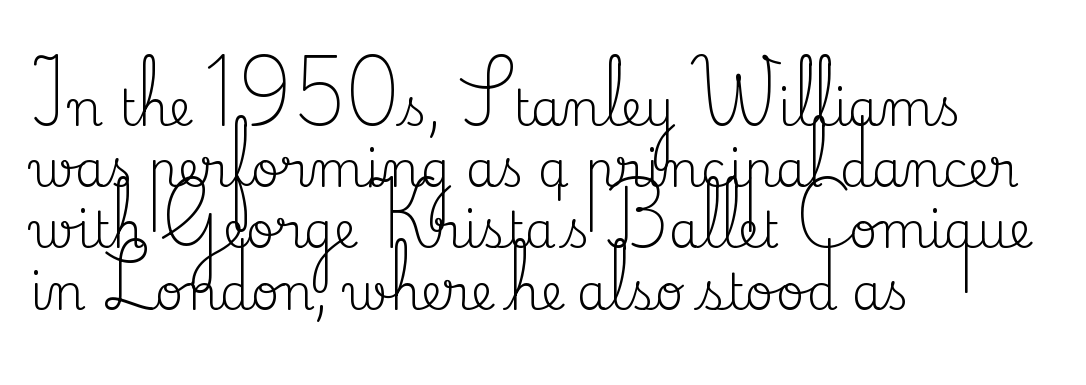
Bold? No — there's no thickening of the strokes. Are there feet on the stems? There are — it's a serif. What's the leading like? Ordinary, nothing unusual. The passage shown is not underscored anywhere. The rendering uses natural spacing where letterforms have individual widths. Look at the tracking — it's just the regular setting, nothing added.
